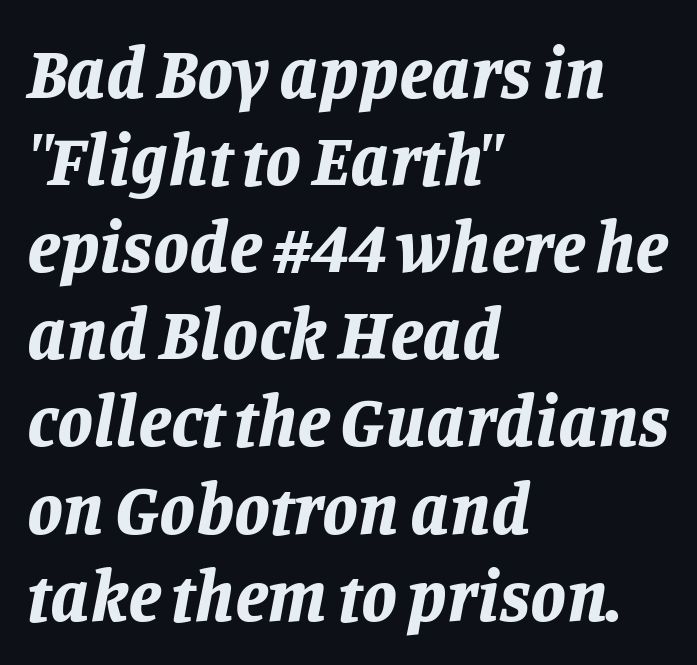
{"italic": "yes", "lean": "right", "slant_degrees": 11, "bold": "yes", "weight": "bold", "width": "normal", "stroke_contrast": "low", "x_height": "large", "monospaced": "no", "underline": "no", "align": "left", "line_spacing_ratio": 1.21, "letter_spacing": "normal", "letter_spacing_em": 0.0, "glyph_px": 72}
